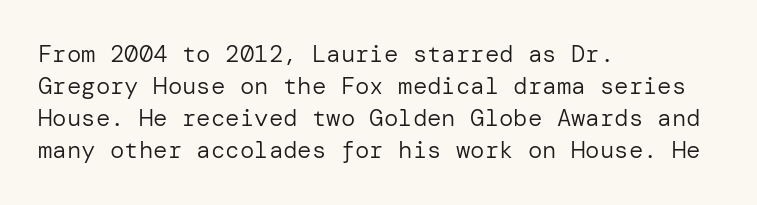
Q: Is the text bold? A: No.
Q: Is the text italic (slanted)? A: No, it is upright.
Q: Is the text underlined? A: No.
Q: How is the paragraph aligned? A: Left-aligned.
Q: Is the spacing between letters normal or unusually wide? A: Normal.
Q: Is the spacing between lines tight, normal or loose? A: Normal.
